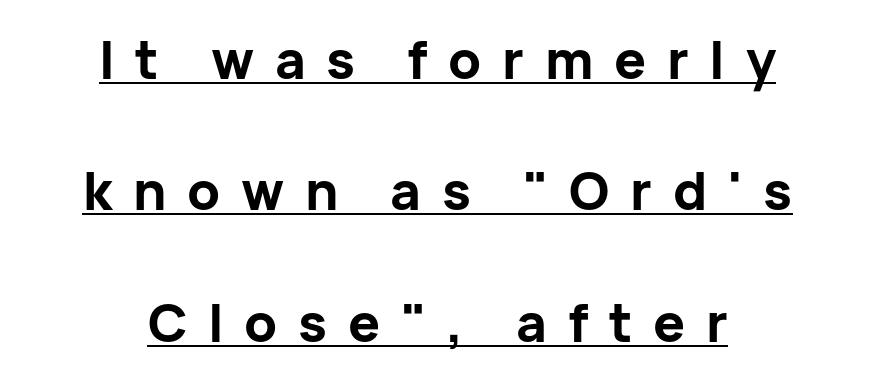
The image shows 53 px bold sans-serif type, upright; set centered, loose line spacing (2.48x), unusually wide letter spacing (+0.39 em), underlined; low stroke contrast and a medium x-height.
